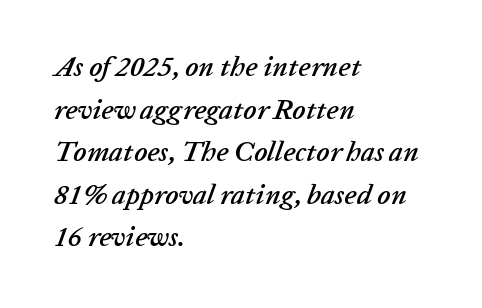
There's an unmistakable incline to the writing here. Quick note: underline off. Leftover space on each line is placed entirely after the last word. Spacing verdict: proportional, widths tailored to each character.
